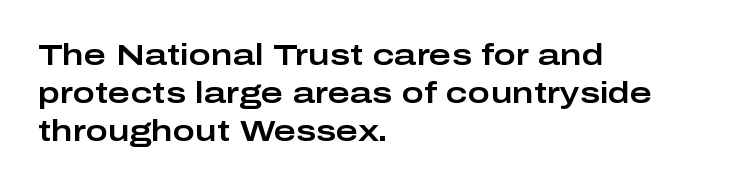
{"serif": "no", "italic": "no", "width": "wide", "stroke_contrast": "low", "x_height": "medium", "monospaced": "no", "underline": "no", "align": "left", "line_spacing": "normal", "line_spacing_ratio": 1.27, "letter_spacing": "normal", "letter_spacing_em": 0.0, "glyph_px": 30}
